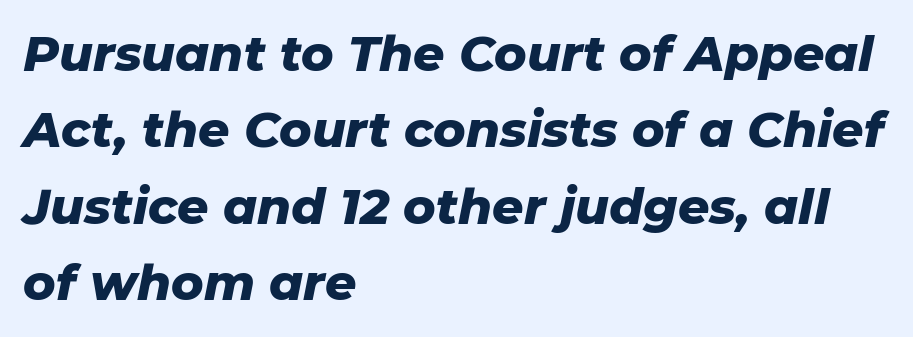
Q: Is the text bold? A: Yes.
Q: Is the text italic (slanted)? A: Yes, it leans right by about 11 degrees.
Q: Is the text underlined? A: No.
Q: How is the paragraph aligned? A: Left-aligned.
Q: Is the spacing between letters normal or unusually wide? A: Normal.
Q: Is the spacing between lines tight, normal or loose? A: Normal.
Q: Width (condensed, normal, or wide)? A: Normal.
Q: Stroke contrast? A: Low.
Q: x-height? A: Medium.
Q: Monospaced? A: No.
